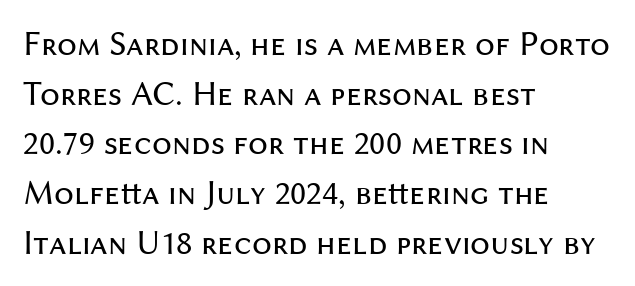
Q: Is the text bold? A: No.
Q: Is the text italic (slanted)? A: No, it is upright.
Q: Is the typeface a serif or a sans-serif typeface? A: Sans-serif.
Q: Is the text underlined? A: No.
Q: How is the paragraph aligned? A: Left-aligned.
Q: Is the spacing between letters normal or unusually wide? A: Normal.
Q: Is the spacing between lines tight, normal or loose? A: Normal.
Q: Width (condensed, normal, or wide)? A: Normal.
Q: Stroke contrast? A: Medium.
Q: x-height? A: Medium.
Q: Monospaced? A: No.
